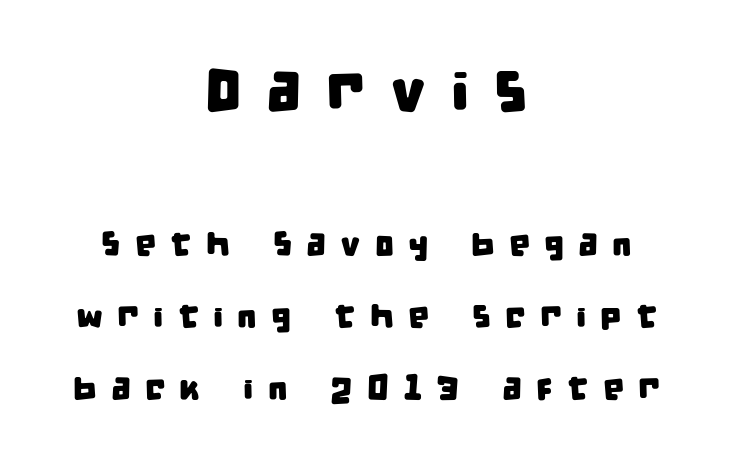
{"serif": "no", "width": "condensed", "stroke_contrast": "low", "x_height": "large", "monospaced": "no", "underline": "no", "align": "center", "line_spacing": "loose", "line_spacing_ratio": 2.12, "letter_spacing": "wide", "letter_spacing_em": 0.41, "larger_block": "first", "size_ratio": 1.76, "glyph_px": 60}
